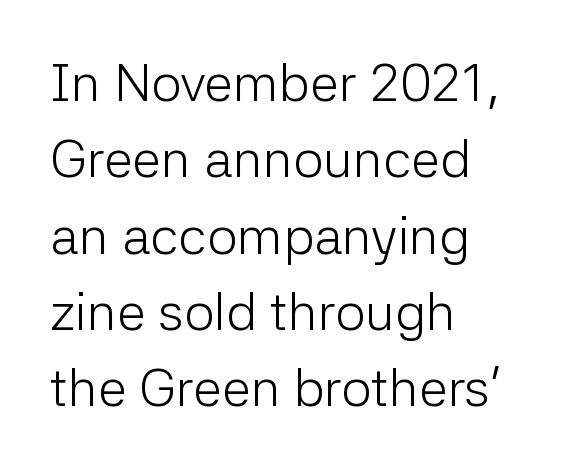
Short and long lines alike share a common starting point at left. You could not count columns in this text — the font is proportionally spaced. Descenders hang freely into open space. Each new line begins a customary step beneath the previous one. You could call the tracking neutral — neither tight nor loose.
